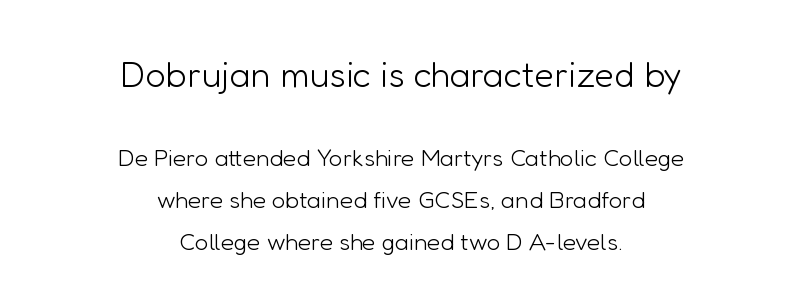
No extra tracking has been applied to these lines. Size hierarchy here favors the leading block over the trailing one. The passage shown is not underscored anywhere. No heavy texture on the line: the type isn't bold. Tall strokes in this sample are plumb rather than angled.
